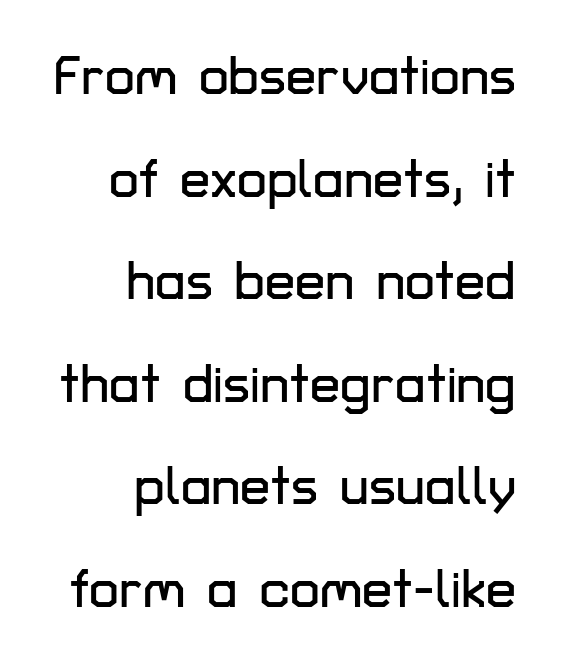
The passage shown is typed in a proportional face where columns would drift. The designer dialed line spacing up above the default. In CSS terms this would be text-align: right. Just letters on the line, the space beneath them empty.
